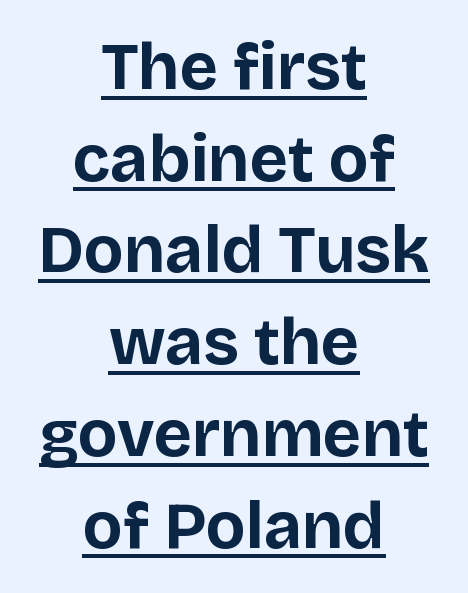
The image shows 66 px bold sans-serif type, upright; set centered, normal line spacing (1.39x), normal letter spacing, underlined; low stroke contrast and a large x-height.
